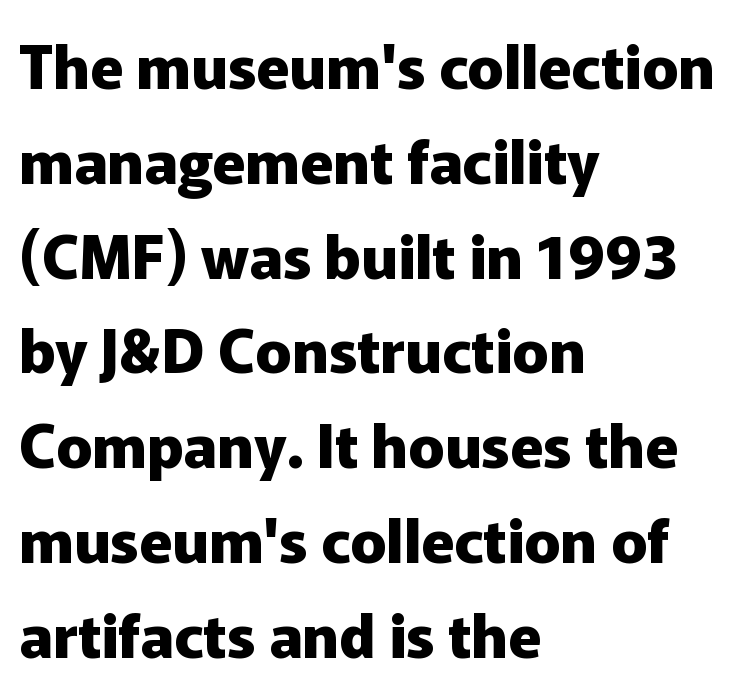
Q: Is the text bold? A: Yes.
Q: Is the text italic (slanted)? A: No, it is upright.
Q: Is the typeface a serif or a sans-serif typeface? A: Sans-serif.
Q: Is the text underlined? A: No.
Q: How is the paragraph aligned? A: Left-aligned.
Q: Is the spacing between letters normal or unusually wide? A: Normal.
Q: Is the spacing between lines tight, normal or loose? A: Normal.
Q: Width (condensed, normal, or wide)? A: Normal.
Q: Stroke contrast? A: Low.
Q: x-height? A: Medium.
Q: Monospaced? A: No.
